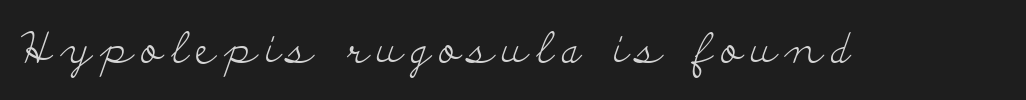
{"serif": "yes", "bold": "no", "weight": "light", "width": "wide", "stroke_contrast": "low", "x_height": "small", "monospaced": "no", "underline": "no", "letter_spacing": "wide", "letter_spacing_em": 0.2, "glyph_px": 42}
